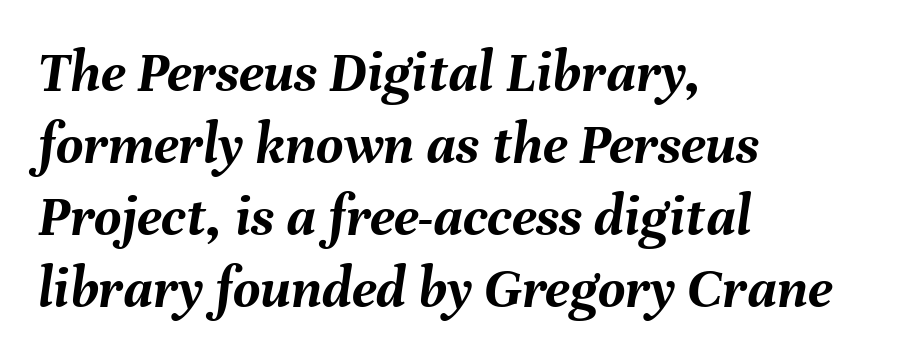
{"italic": "yes", "lean": "right", "slant_degrees": 8, "bold": "yes", "weight": "semibold", "width": "normal", "stroke_contrast": "medium", "x_height": "medium", "monospaced": "no", "underline": "no", "align": "left", "line_spacing_ratio": 1.22, "letter_spacing": "normal", "letter_spacing_em": 0.0, "glyph_px": 59}
